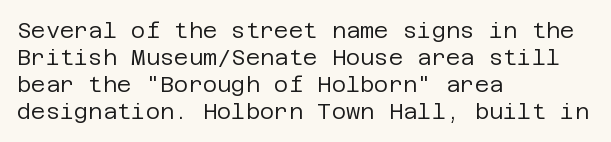
{"italic": "no", "bold": "no", "underline": "no", "align": "left", "line_spacing_ratio": 1.22, "letter_spacing": "normal", "letter_spacing_em": 0.0, "glyph_px": 22}
